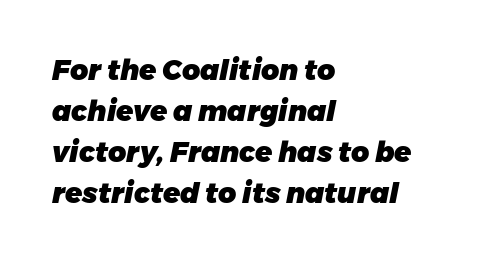
{"italic": "yes", "lean": "right", "slant_degrees": 11, "bold": "yes", "weight": "heavy", "width": "normal", "stroke_contrast": "low", "x_height": "medium", "monospaced": "no", "underline": "no", "align": "left", "line_spacing": "normal", "line_spacing_ratio": 1.46, "letter_spacing": "normal", "letter_spacing_em": 0.0, "glyph_px": 28}
